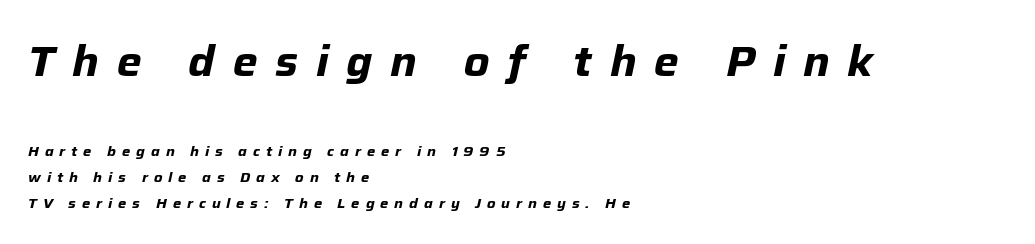
Q: Is the text bold? A: Yes.
Q: Is the text italic (slanted)? A: Yes, it leans right by about 12 degrees.
Q: Is the text underlined? A: No.
Q: How is the paragraph aligned? A: Left-aligned.
Q: Is the spacing between letters normal or unusually wide? A: Unusually wide.
Q: Which block of text is set in a larger size, the first (top) or the second (bottom)? A: The first (top) one.
Q: Width (condensed, normal, or wide)? A: Normal.
Q: Stroke contrast? A: Low.
Q: x-height? A: Medium.
Q: Monospaced? A: No.
